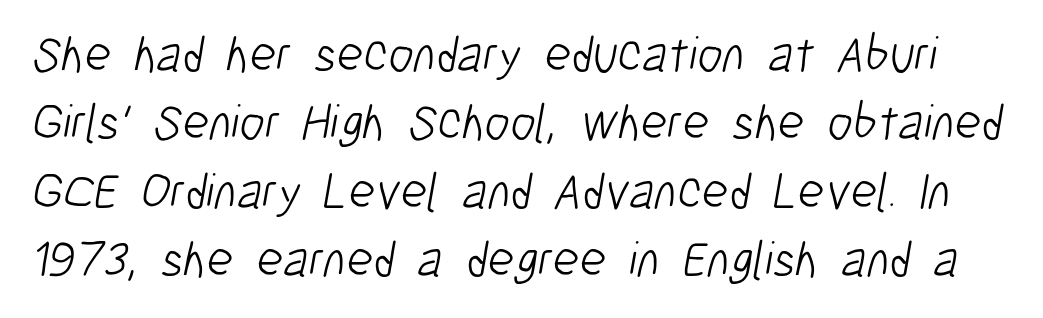
Does extra space separate the letters? No, they use regular spacing. Descenders hang freely into open space. Character widths vary here, with narrow letters taking less room than wide ones. In terms of letterform style, serifs are entirely absent. No letter is thick-stroked: the sample isn't bold. Normally led — the rows are evenly, conventionally spaced.
